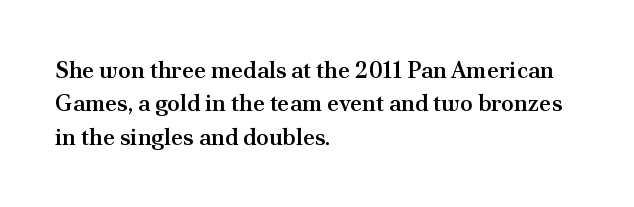
Q: Is the text bold? A: Semi-bold.
Q: Is the text italic (slanted)? A: No, it is upright.
Q: Is the text underlined? A: No.
Q: How is the paragraph aligned? A: Left-aligned.
Q: Is the spacing between letters normal or unusually wide? A: Normal.
Q: Is the spacing between lines tight, normal or loose? A: Normal.
